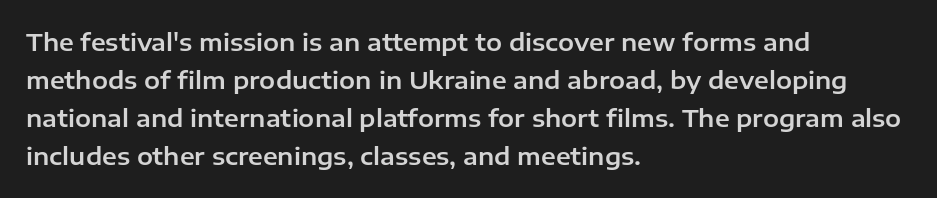
A normal amount of white space separates one row of letters from the next. In terms of letterspacing, this is plain default setting. Quick note: not italic, upright. Only glyphs here, with clear space below each row. Horizontally, the lines are justified to the leading edge only.
